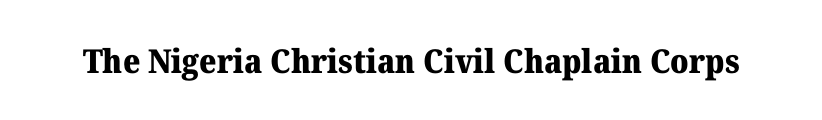
Glyph-to-glyph distance matches everyday printed text. The foot of each line stays bare and open. No italicization has been applied; the sample stays upright. Here the designer chose a conventional face with non-uniform glyph widths.
